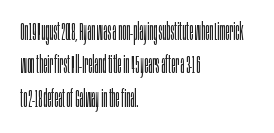
Q: Is the text bold? A: No.
Q: Is the text italic (slanted)? A: No, it is upright.
Q: Is the text underlined? A: No.
Q: How is the paragraph aligned? A: Left-aligned.
Q: Is the spacing between letters normal or unusually wide? A: Normal.
Q: Is the spacing between lines tight, normal or loose? A: Normal.
